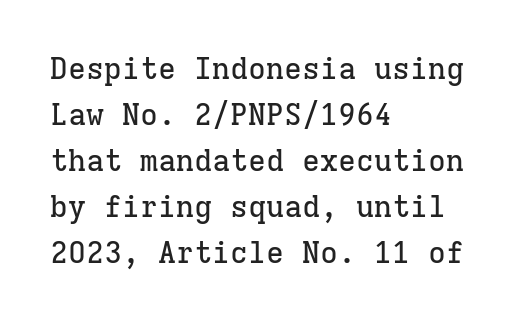
The passage is arranged the way most books set body copy — flush left. Quick note: not italic, upright. The space directly below the letters is spotless. A serif font was chosen for this passage. The rows are spaced the way most documents space them. The passage shown has conventional tracking throughout.
